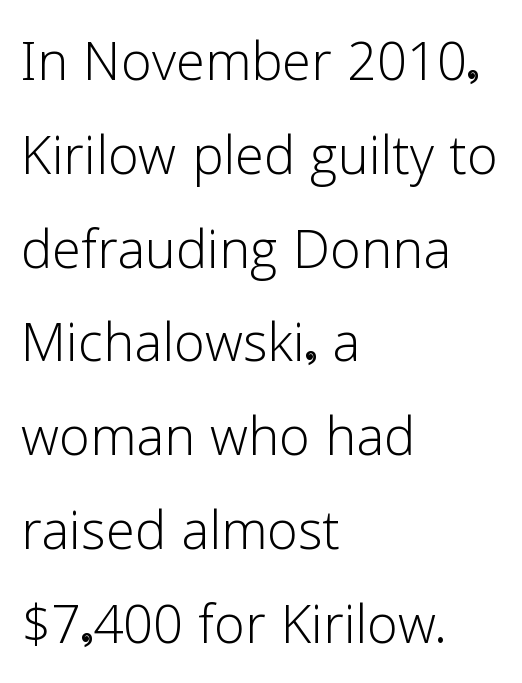
{"serif": "no", "italic": "no", "bold": "no", "weight": "light", "width": "normal", "stroke_contrast": "low", "x_height": "medium", "monospaced": "no", "underline": "no", "align": "left", "line_spacing": "normal", "line_spacing_ratio": 1.34, "letter_spacing": "normal", "letter_spacing_em": 0.0, "glyph_px": 70}
